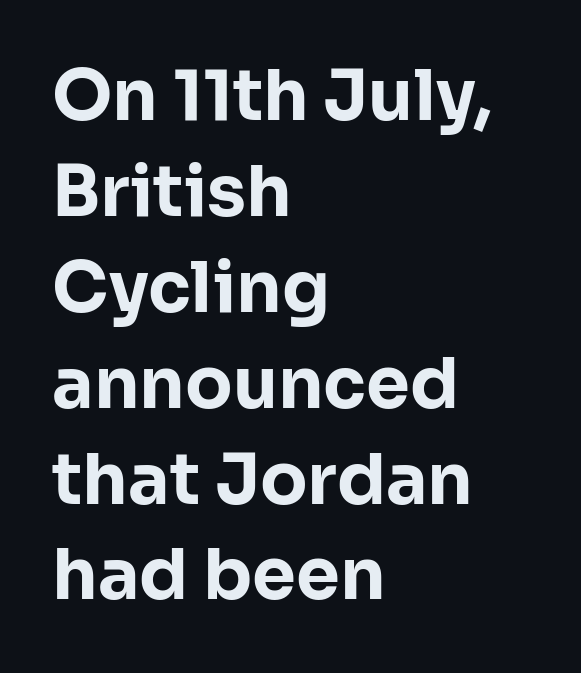
Q: Is the text bold? A: Yes.
Q: Is the text italic (slanted)? A: No, it is upright.
Q: Is the typeface a serif or a sans-serif typeface? A: Sans-serif.
Q: Is the text underlined? A: No.
Q: How is the paragraph aligned? A: Left-aligned.
Q: Is the spacing between letters normal or unusually wide? A: Normal.
Q: Is the spacing between lines tight, normal or loose? A: Normal.
Q: Width (condensed, normal, or wide)? A: Normal.
Q: Stroke contrast? A: Low.
Q: x-height? A: Medium.
Q: Monospaced? A: No.
